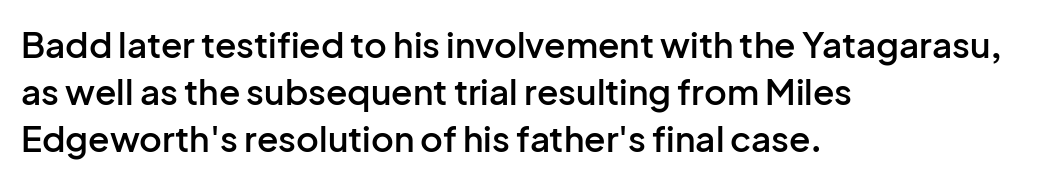
Q: Is the text bold? A: Semi-bold.
Q: Is the text italic (slanted)? A: No, it is upright.
Q: Is the typeface a serif or a sans-serif typeface? A: Sans-serif.
Q: Is the text underlined? A: No.
Q: How is the paragraph aligned? A: Left-aligned.
Q: Is the spacing between letters normal or unusually wide? A: Normal.
Q: Is the spacing between lines tight, normal or loose? A: Normal.
Q: Width (condensed, normal, or wide)? A: Normal.
Q: Stroke contrast? A: Low.
Q: x-height? A: Medium.
Q: Monospaced? A: No.
